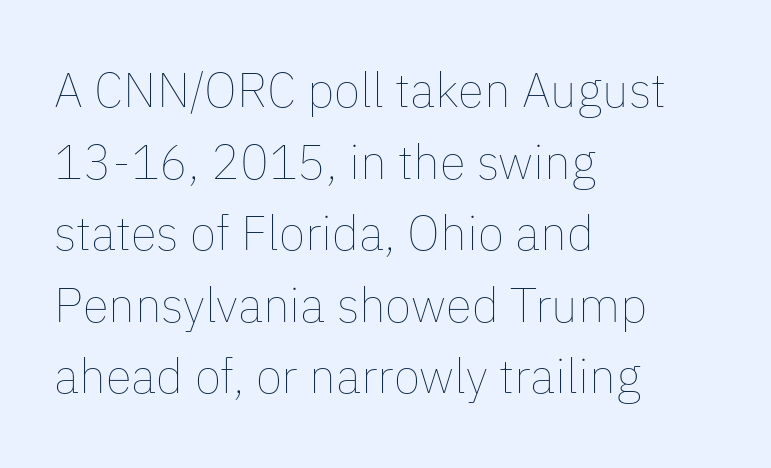
Nothing unusual about the tracking: characters are spaced as the font intends. Stem width sits at or under what a default text font uses. Italic? Not at all — the glyphs are vertical. Note the varied advance widths — an 'i' is clearly narrower than an 'm'.
